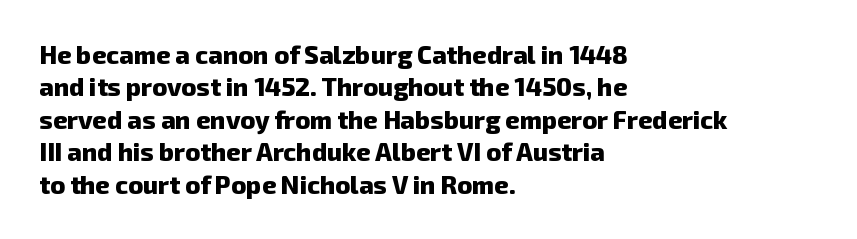
The image shows 25 px bold type; set left-aligned, normal line spacing (1.3x), normal letter spacing, not underlined.
